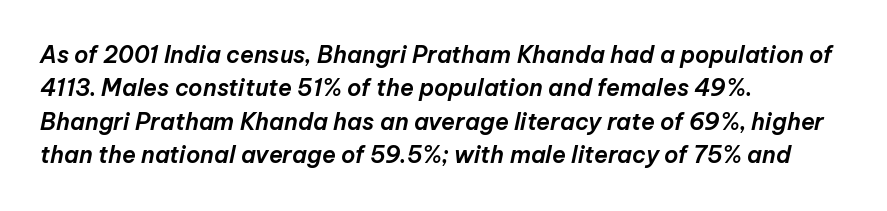
Posture: slanted. Clear beneath every line of the passage. Look at the tracking — it's just the regular setting, nothing added. Does the copy run flush right? No — it runs flush left. The line-height multiplier appears to be the usual default.
